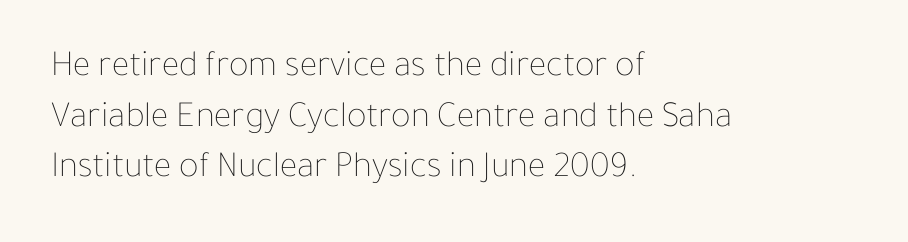
{"italic": "no", "bold": "no", "weight": "thin", "width": "normal", "stroke_contrast": "low", "x_height": "medium", "monospaced": "no", "underline": "no", "align": "left", "line_spacing": "normal", "line_spacing_ratio": 1.37, "letter_spacing": "normal", "letter_spacing_em": 0.0, "glyph_px": 37}
